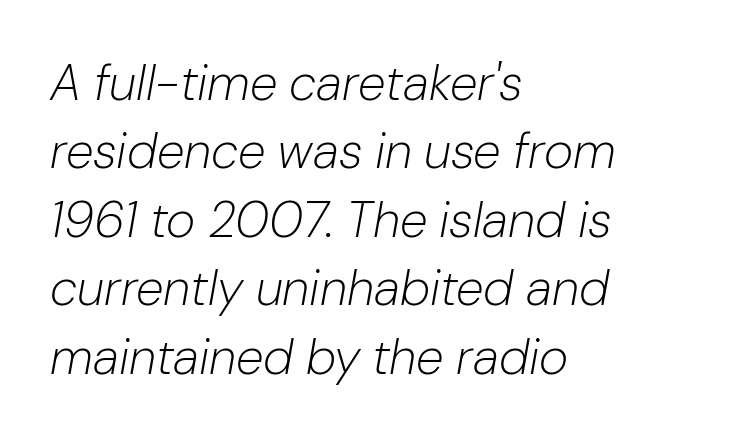
Q: Is the text bold? A: No.
Q: Is the text italic (slanted)? A: Yes, it leans right by about 10 degrees.
Q: Is the text underlined? A: No.
Q: How is the paragraph aligned? A: Left-aligned.
Q: Is the spacing between letters normal or unusually wide? A: Normal.
Q: Is the spacing between lines tight, normal or loose? A: Normal.
Q: Width (condensed, normal, or wide)? A: Normal.
Q: Stroke contrast? A: Low.
Q: x-height? A: Medium.
Q: Monospaced? A: No.
